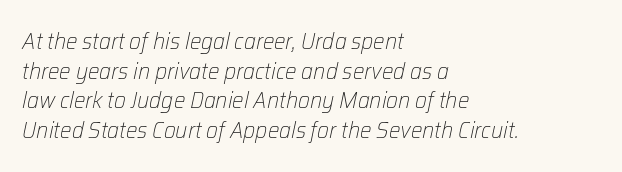
The image shows 23 px text type, italic (leaning right); set left-aligned, normal line spacing (1.29x), normal letter spacing, not underlined.
